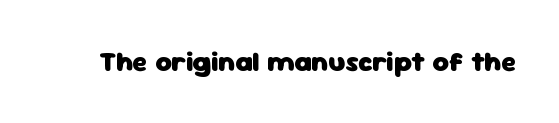
Q: Is the text bold? A: Yes.
Q: Is the text italic (slanted)? A: No, it is upright.
Q: Is the typeface a serif or a sans-serif typeface? A: Sans-serif.
Q: Is the text underlined? A: No.
Q: Is the spacing between letters normal or unusually wide? A: Normal.
Q: Width (condensed, normal, or wide)? A: Normal.
Q: Stroke contrast? A: Low.
Q: x-height? A: Medium.
Q: Monospaced? A: No.
